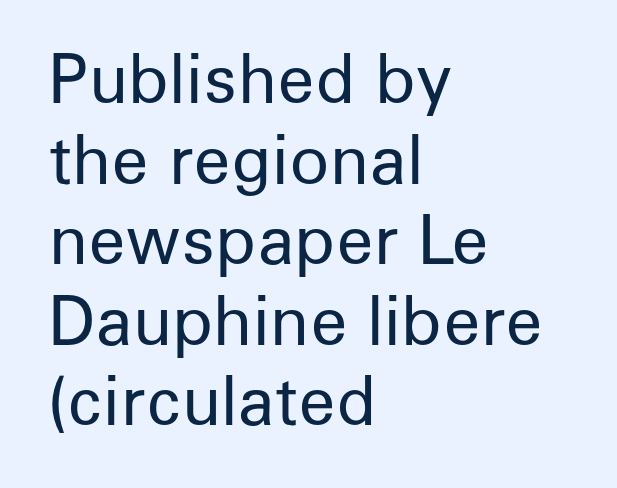
Q: Is the text bold? A: No.
Q: Is the text italic (slanted)? A: No, it is upright.
Q: Is the typeface a serif or a sans-serif typeface? A: Sans-serif.
Q: Is the text underlined? A: No.
Q: How is the paragraph aligned? A: Left-aligned.
Q: Is the spacing between letters normal or unusually wide? A: Normal.
Q: Width (condensed, normal, or wide)? A: Normal.
Q: Stroke contrast? A: Low.
Q: x-height? A: Medium.
Q: Monospaced? A: No.
